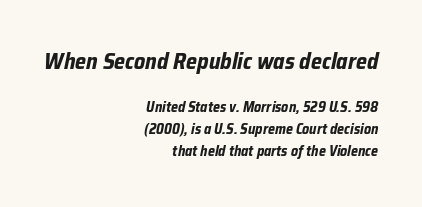
Q: Is the text bold? A: Yes.
Q: Is the text italic (slanted)? A: Yes, it leans right by about 12 degrees.
Q: Is the text underlined? A: No.
Q: How is the paragraph aligned? A: Right-aligned.
Q: Is the spacing between letters normal or unusually wide? A: Normal.
Q: Is the spacing between lines tight, normal or loose? A: Normal.
Q: Which block of text is set in a larger size, the first (top) or the second (bottom)? A: The first (top) one.
